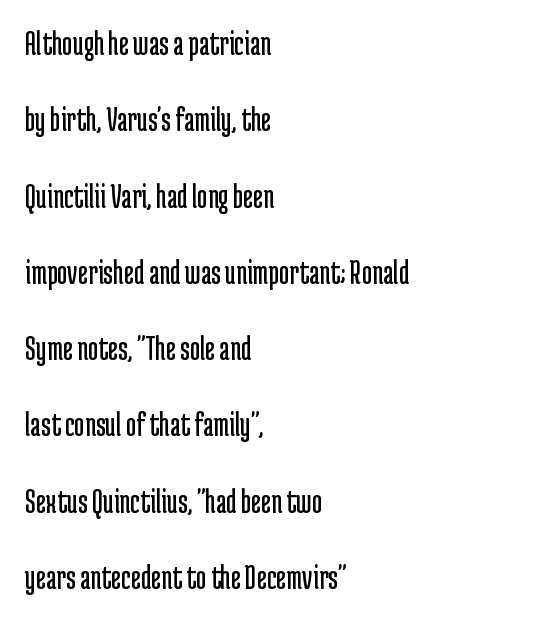
Q: Is the text bold? A: No.
Q: Is the text italic (slanted)? A: No, it is upright.
Q: Is the typeface a serif or a sans-serif typeface? A: Sans-serif.
Q: Is the text underlined? A: No.
Q: How is the paragraph aligned? A: Left-aligned.
Q: Is the spacing between letters normal or unusually wide? A: Normal.
Q: Is the spacing between lines tight, normal or loose? A: Loose.
Q: Width (condensed, normal, or wide)? A: Condensed.
Q: Stroke contrast? A: Low.
Q: x-height? A: Medium.
Q: Monospaced? A: No.
